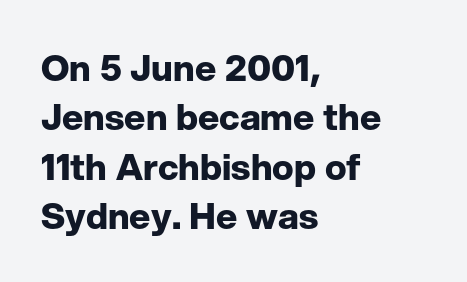
Vertical strokes here are truly vertical. Stroke thickness is high; the sample reads as a true bold. The typesetter chose a ragged-right arrangement here. Stroke terminals: plain, sans-serif.
